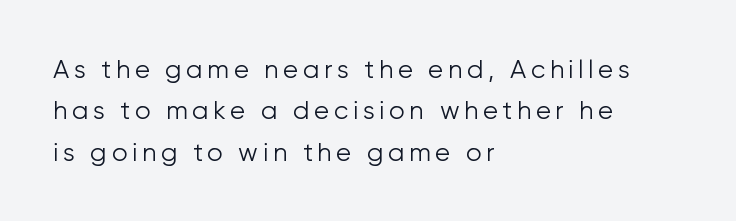
The image shows 25 px text type, upright; set left-aligned, normal line spacing (1.66x), not underlined.
